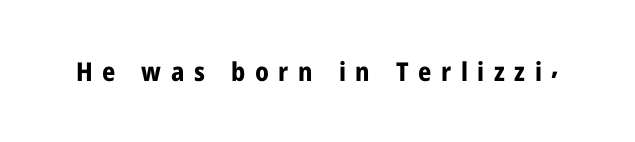
The image shows 26 px bold type, upright; set unusually wide letter spacing (+0.37 em), not underlined.
